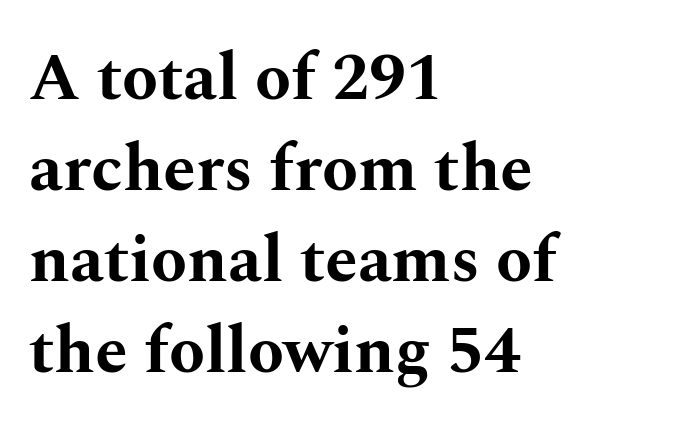
{"serif": "yes", "italic": "no", "bold": "yes", "weight": "bold", "width": "wide", "stroke_contrast": "medium", "x_height": "medium", "monospaced": "no", "underline": "no", "align": "left", "line_spacing": "normal", "line_spacing_ratio": 1.38, "letter_spacing": "normal", "letter_spacing_em": 0.0, "glyph_px": 66}
